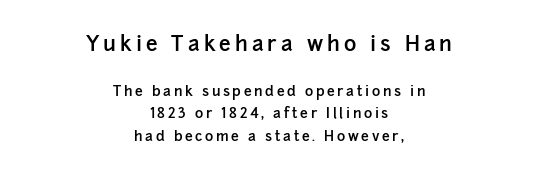
{"italic": "no", "bold": "semi", "underline": "no", "align": "center", "line_spacing": "normal", "line_spacing_ratio": 1.62, "larger_block": "first", "size_ratio": 1.5, "glyph_px": 21}
